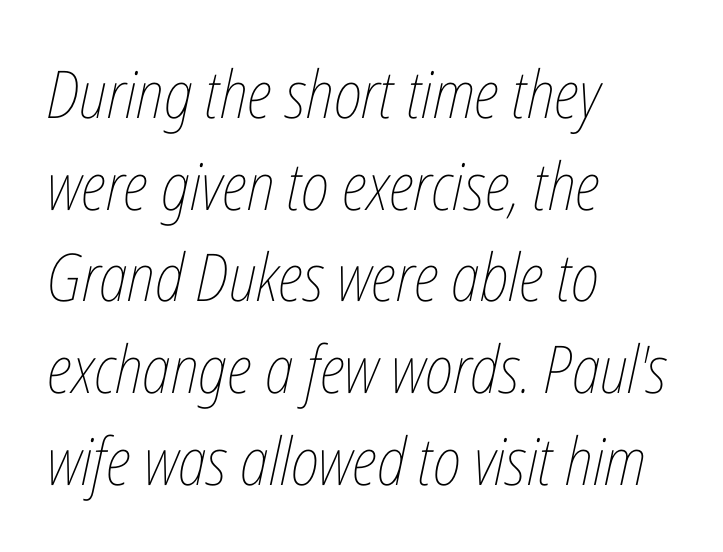
The image shows 66 px thin, condensed type, italic (leaning right); set left-aligned, normal line spacing (1.39x), normal letter spacing, not underlined; low stroke contrast and a medium x-height.
